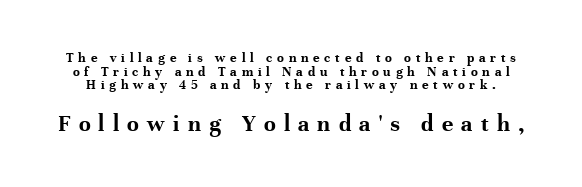
The image shows 24 px bold type, upright; set tight line spacing (0.97x), unusually wide letter spacing (+0.34 em), not underlined; the second (bottom) block is 1.71x larger.
